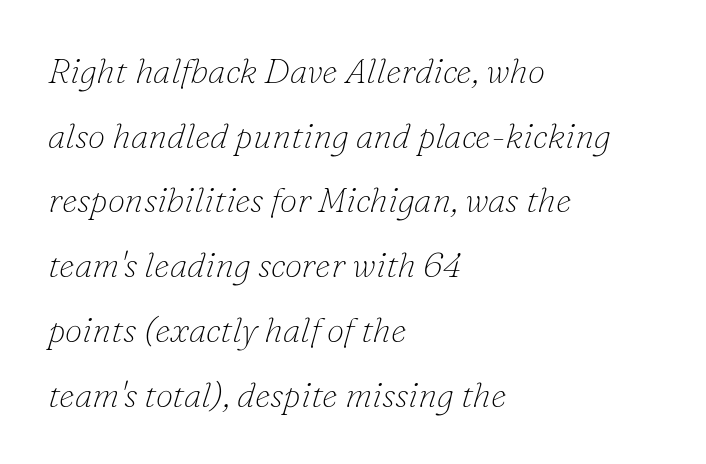
{"serif": "yes", "italic": "yes", "lean": "right", "slant_degrees": 16, "bold": "no", "weight": "thin", "width": "normal", "stroke_contrast": "low", "x_height": "small", "monospaced": "no", "underline": "no", "align": "left", "line_spacing_ratio": 1.85, "letter_spacing": "normal", "letter_spacing_em": 0.0, "glyph_px": 35}
